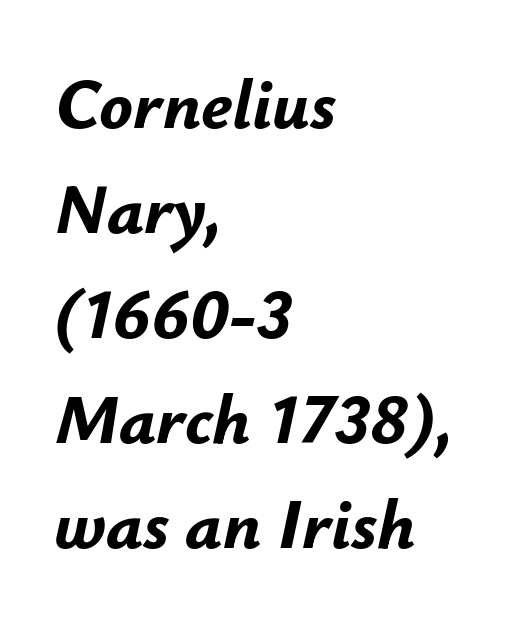
{"italic": "yes", "lean": "right", "slant_degrees": 12, "bold": "yes", "weight": "bold", "width": "normal", "stroke_contrast": "low", "x_height": "small", "monospaced": "no", "underline": "no", "align": "left", "line_spacing": "normal", "line_spacing_ratio": 1.5, "letter_spacing": "normal", "letter_spacing_em": 0.0, "glyph_px": 70}
